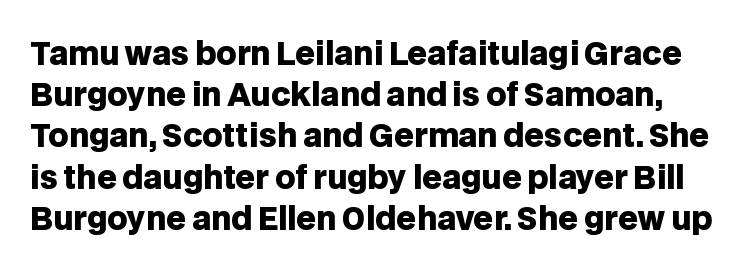
Q: Is the text bold? A: Yes.
Q: Is the text italic (slanted)? A: No, it is upright.
Q: Is the typeface a serif or a sans-serif typeface? A: Sans-serif.
Q: Is the text underlined? A: No.
Q: Is the spacing between letters normal or unusually wide? A: Normal.
Q: Is the spacing between lines tight, normal or loose? A: Normal.
Q: Width (condensed, normal, or wide)? A: Normal.
Q: Stroke contrast? A: Low.
Q: x-height? A: Large.
Q: Monospaced? A: No.
